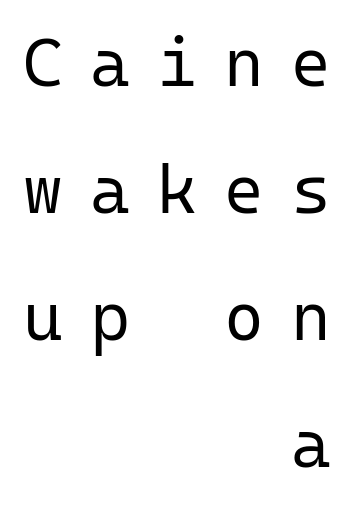
The image shows 68 px regular-weight sans-serif type, upright, monospaced; set right-aligned, line spacing 1.87x, unusually wide letter spacing (+0.4 em), not underlined; low stroke contrast and a medium x-height.
